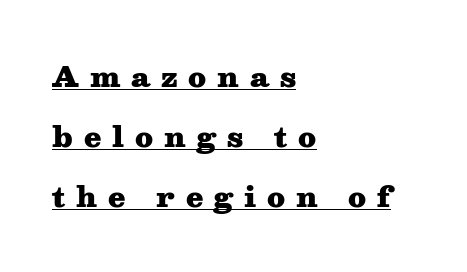
The face used here is proportionally spaced, like ordinary book or web type. The typography opts for an upright posture over an oblique one. Tracking here is generous; glyphs stand well apart from one another. In terms of weight, the rendering is a true, heavy bold. Visually the block forms a straight wall on the left and a jagged coastline on the right.
